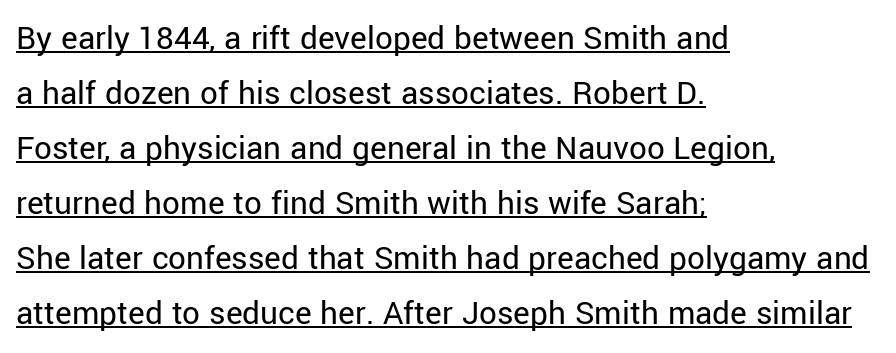
{"serif": "no", "italic": "no", "bold": "no", "weight": "regular", "width": "normal", "stroke_contrast": "low", "x_height": "medium", "monospaced": "no", "underline": "yes", "align": "left", "line_spacing": "normal", "line_spacing_ratio": 1.57, "letter_spacing": "normal", "letter_spacing_em": 0.0, "glyph_px": 35}
